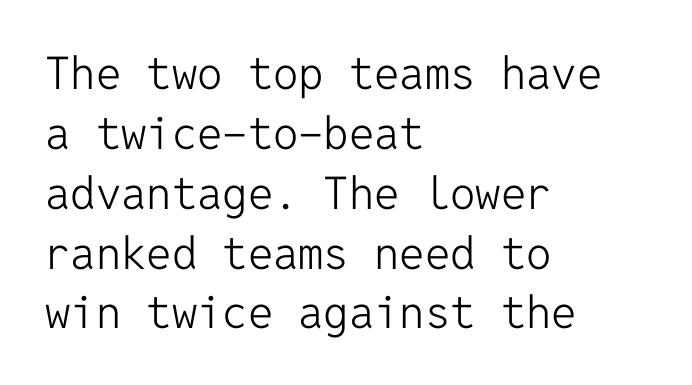
Q: Is the text bold? A: No.
Q: Is the text italic (slanted)? A: No, it is upright.
Q: Is the typeface a serif or a sans-serif typeface? A: Sans-serif.
Q: Is the text underlined? A: No.
Q: How is the paragraph aligned? A: Left-aligned.
Q: Is the spacing between letters normal or unusually wide? A: Normal.
Q: Is the spacing between lines tight, normal or loose? A: Normal.
Q: Width (condensed, normal, or wide)? A: Normal.
Q: Stroke contrast? A: Low.
Q: x-height? A: Medium.
Q: Monospaced? A: Yes.
